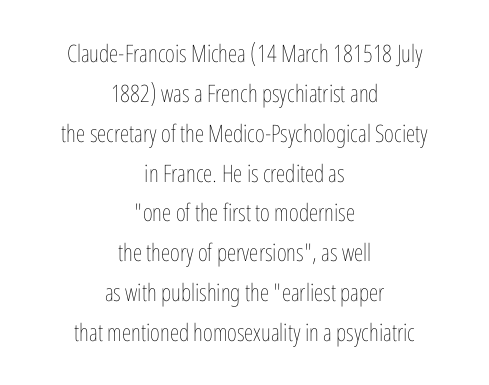
Q: Is the text bold? A: No.
Q: Is the text italic (slanted)? A: No, it is upright.
Q: Is the text underlined? A: No.
Q: How is the paragraph aligned? A: Centered.
Q: Is the spacing between letters normal or unusually wide? A: Normal.
Q: Is the spacing between lines tight, normal or loose? A: Normal.
